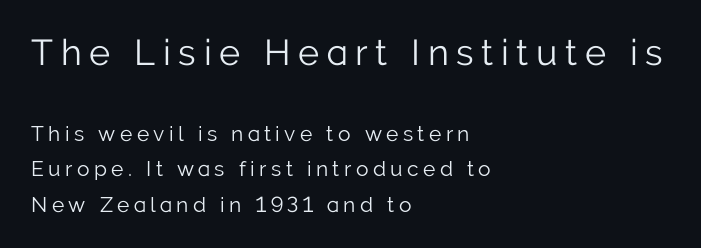
Q: Is the text bold? A: No.
Q: Is the text italic (slanted)? A: No, it is upright.
Q: Is the typeface a serif or a sans-serif typeface? A: Sans-serif.
Q: Is the text underlined? A: No.
Q: How is the paragraph aligned? A: Left-aligned.
Q: Is the spacing between letters normal or unusually wide? A: Unusually wide.
Q: Is the spacing between lines tight, normal or loose? A: Normal.
Q: Which block of text is set in a larger size, the first (top) or the second (bottom)? A: The first (top) one.
Q: Width (condensed, normal, or wide)? A: Normal.
Q: Stroke contrast? A: Low.
Q: x-height? A: Medium.
Q: Monospaced? A: No.
